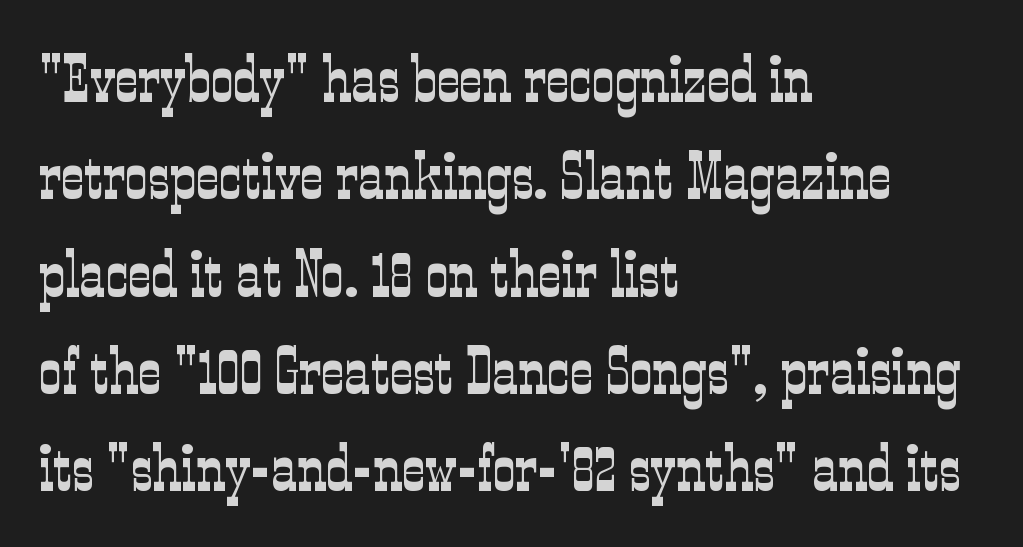
These lines are rendered in a variable-pitch font. Characters remain perfectly vertical along every line. The letterforms sit shoulder to shoulder at normal distance. Honestly, the row spacing looks completely unremarkable. Stroke terminals: seriffed.
